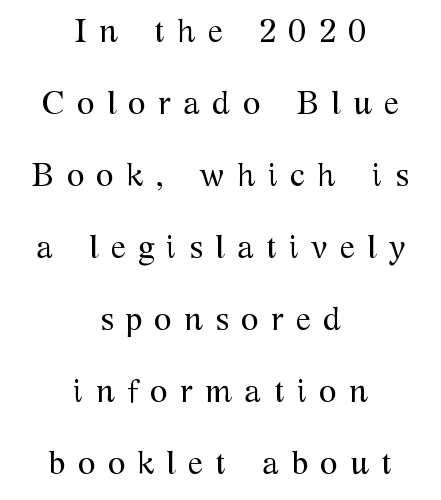
{"serif": "yes", "italic": "no", "bold": "no", "weight": "regular", "width": "normal", "stroke_contrast": "medium", "x_height": "medium", "monospaced": "no", "underline": "no", "align": "center", "line_spacing": "loose", "line_spacing_ratio": 2.25, "letter_spacing": "wide", "letter_spacing_em": 0.38, "glyph_px": 32}
